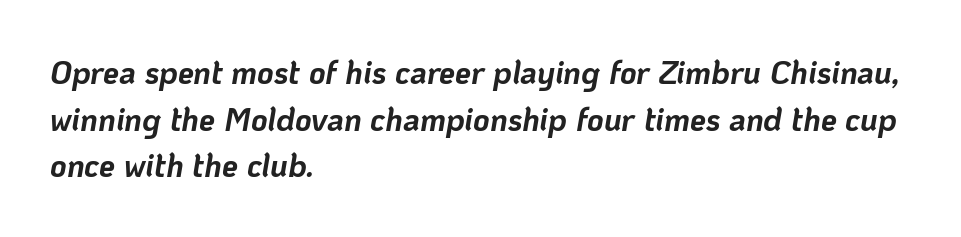
In terms of leading, this rendering sits right in the middle. This rendering uses left alignment, leaving the right contour irregular. Emphasis by weight is at full strength: bold. Plain, unruled lines of type. Tall strokes in this sample are angled rather than plumb. Each letter keeps its own natural width here, so spacing adapts to shape.
